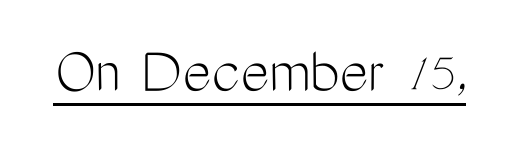
{"serif": "no", "italic": "no", "bold": "no", "weight": "light", "width": "condensed", "stroke_contrast": "medium", "x_height": "medium", "monospaced": "no", "underline": "yes", "letter_spacing": "normal", "letter_spacing_em": 0.0, "glyph_px": 68}
